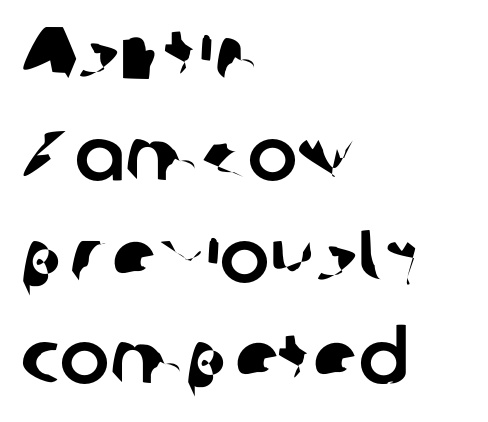
The image shows 74 px sans-serif type; set left-aligned, normal line spacing (1.37x), normal letter spacing, not underlined; low stroke contrast and a medium x-height.
